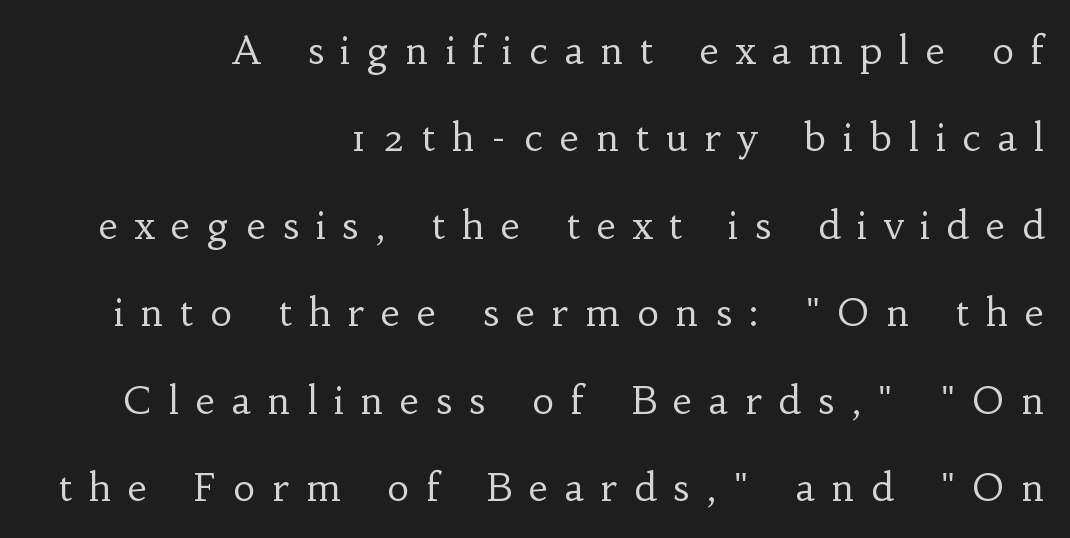
{"serif": "yes", "italic": "no", "bold": "no", "weight": "regular", "width": "normal", "stroke_contrast": "low", "x_height": "small", "monospaced": "no", "underline": "no", "align": "right", "line_spacing": "loose", "line_spacing_ratio": 2.3, "letter_spacing": "wide", "letter_spacing_em": 0.45, "glyph_px": 38}
